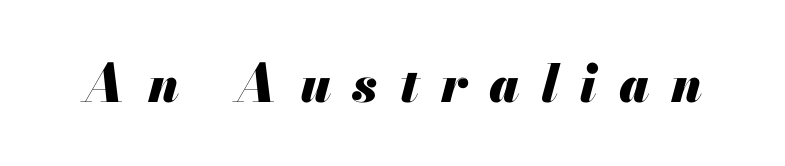
Anything drawn beneath the words? Only blank space. Bold? Absolutely — the strokes are thick and heavy. Yep, that's italic — everything's leaning. The rendering uses natural spacing where letterforms have individual widths.
